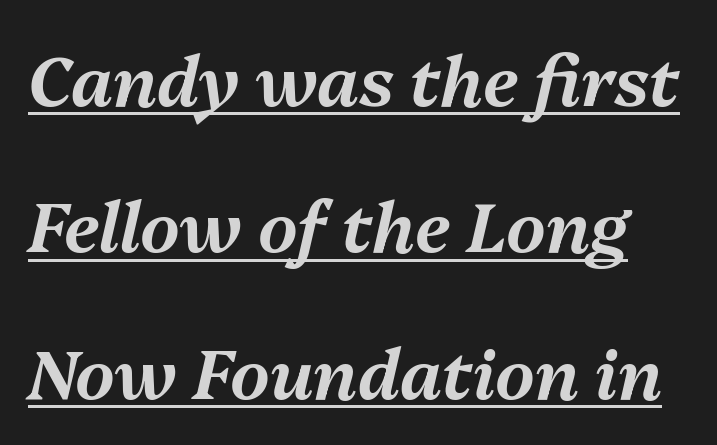
Q: Is the text italic (slanted)? A: Yes, it leans right by about 13 degrees.
Q: Is the text underlined? A: Yes.
Q: Is the spacing between letters normal or unusually wide? A: Normal.
Q: Is the spacing between lines tight, normal or loose? A: Loose.
Q: Width (condensed, normal, or wide)? A: Normal.
Q: Stroke contrast? A: Medium.
Q: x-height? A: Medium.
Q: Monospaced? A: No.
